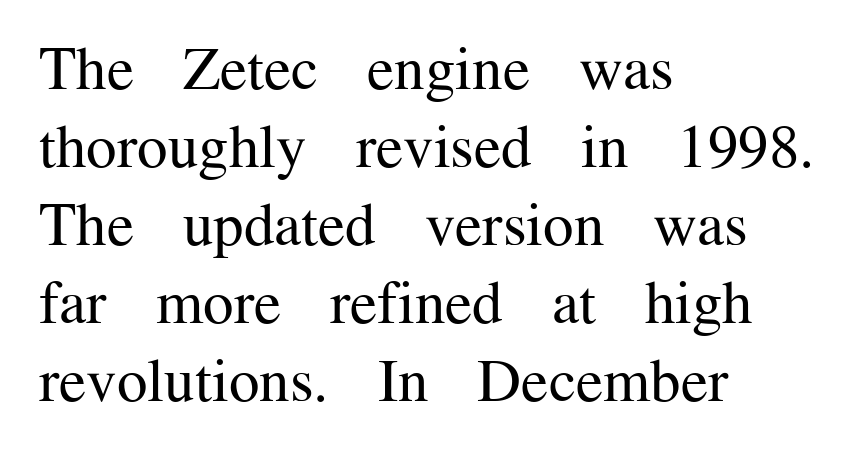
Q: Is the text bold? A: No.
Q: Is the text italic (slanted)? A: No, it is upright.
Q: Is the typeface a serif or a sans-serif typeface? A: Serif.
Q: Is the text underlined? A: No.
Q: How is the paragraph aligned? A: Left-aligned.
Q: Is the spacing between letters normal or unusually wide? A: Normal.
Q: Is the spacing between lines tight, normal or loose? A: Normal.
Q: Width (condensed, normal, or wide)? A: Normal.
Q: Stroke contrast? A: Medium.
Q: x-height? A: Medium.
Q: Monospaced? A: No.
